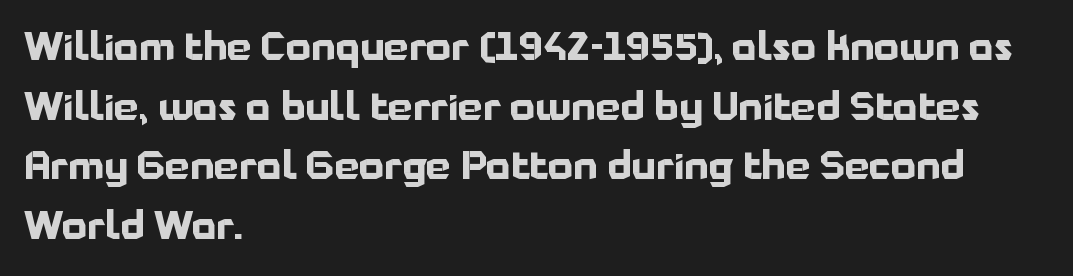
The image shows 39 px bold sans-serif type, upright; set left-aligned, normal line spacing (1.53x), normal letter spacing, not underlined; low stroke contrast and a medium x-height.
